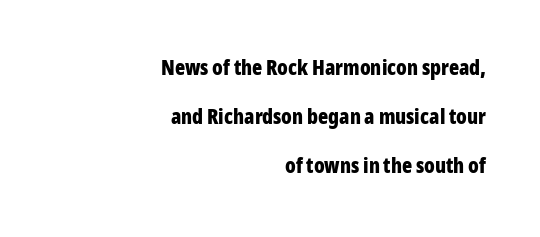
The image shows 21 px bold type, upright; set right-aligned, loose line spacing (2.34x), normal letter spacing, not underlined.
